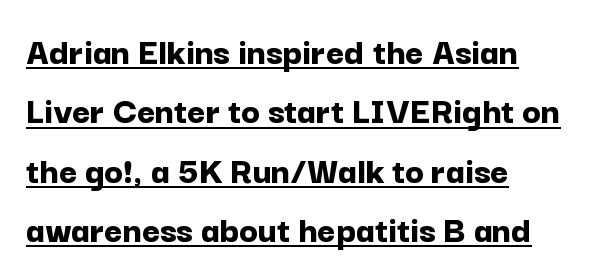
Q: Is the text bold? A: Yes.
Q: Is the text italic (slanted)? A: No, it is upright.
Q: Is the typeface a serif or a sans-serif typeface? A: Sans-serif.
Q: Is the text underlined? A: Yes.
Q: How is the paragraph aligned? A: Left-aligned.
Q: Is the spacing between letters normal or unusually wide? A: Normal.
Q: Is the spacing between lines tight, normal or loose? A: Normal.
Q: Width (condensed, normal, or wide)? A: Normal.
Q: Stroke contrast? A: Low.
Q: x-height? A: Medium.
Q: Monospaced? A: No.
